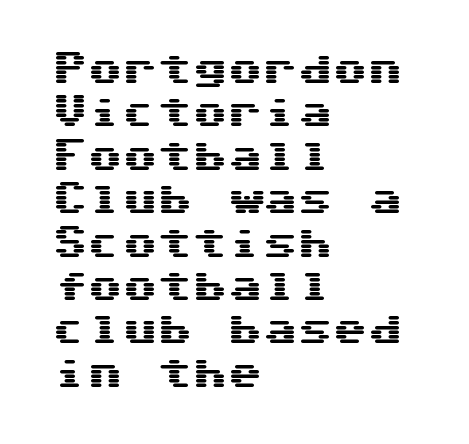
Q: Is the text italic (slanted)? A: No, it is upright.
Q: Is the typeface a serif or a sans-serif typeface? A: Sans-serif.
Q: Is the text underlined? A: No.
Q: How is the paragraph aligned? A: Left-aligned.
Q: Is the spacing between letters normal or unusually wide? A: Normal.
Q: Width (condensed, normal, or wide)? A: Wide.
Q: Stroke contrast? A: Medium.
Q: x-height? A: Medium.
